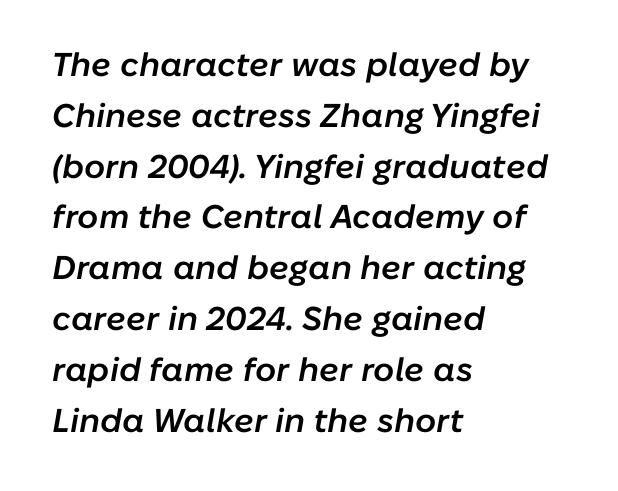
Q: Is the text bold? A: Semi-bold.
Q: Is the text italic (slanted)? A: Yes, it leans right by about 10 degrees.
Q: Is the text underlined? A: No.
Q: How is the paragraph aligned? A: Left-aligned.
Q: Is the spacing between letters normal or unusually wide? A: Normal.
Q: Is the spacing between lines tight, normal or loose? A: Normal.
Q: Width (condensed, normal, or wide)? A: Normal.
Q: Stroke contrast? A: Low.
Q: x-height? A: Medium.
Q: Monospaced? A: No.
